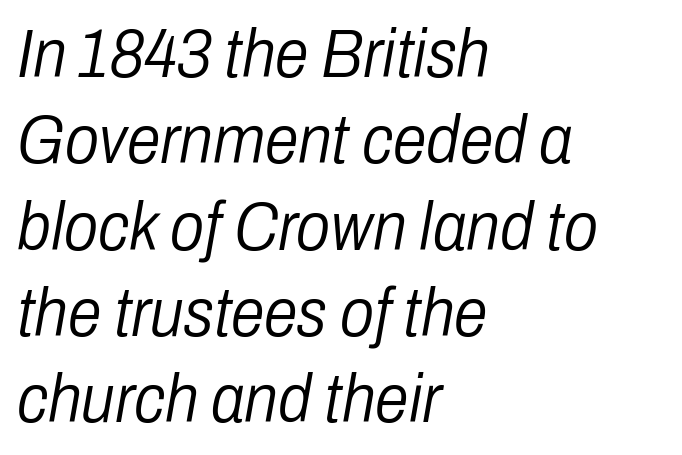
{"italic": "yes", "lean": "right", "slant_degrees": 10, "bold": "no", "weight": "light", "width": "condensed", "stroke_contrast": "low", "x_height": "medium", "monospaced": "no", "underline": "no", "align": "left", "line_spacing": "normal", "line_spacing_ratio": 1.27, "letter_spacing": "normal", "letter_spacing_em": 0.0, "glyph_px": 68}
